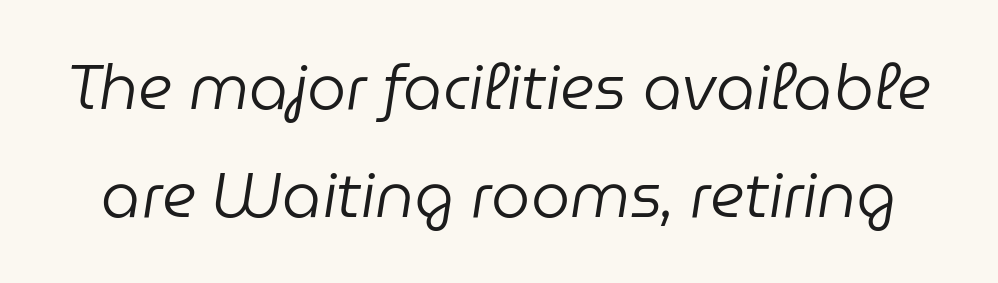
{"italic": "yes", "lean": "right", "slant_degrees": 9, "bold": "no", "weight": "regular", "width": "normal", "stroke_contrast": "low", "x_height": "medium", "monospaced": "no", "underline": "no", "line_spacing_ratio": 1.74, "letter_spacing": "normal", "letter_spacing_em": 0.0, "glyph_px": 62}
